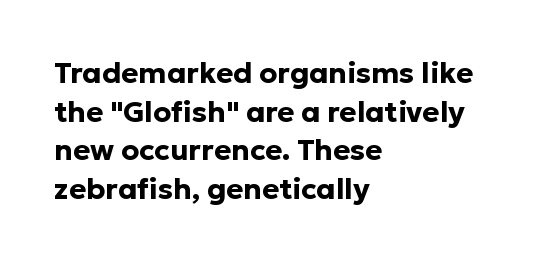
Q: Is the text bold? A: Yes.
Q: Is the text italic (slanted)? A: No, it is upright.
Q: Is the typeface a serif or a sans-serif typeface? A: Sans-serif.
Q: Is the text underlined? A: No.
Q: How is the paragraph aligned? A: Left-aligned.
Q: Is the spacing between letters normal or unusually wide? A: Normal.
Q: Is the spacing between lines tight, normal or loose? A: Normal.
Q: Width (condensed, normal, or wide)? A: Normal.
Q: Stroke contrast? A: Low.
Q: x-height? A: Medium.
Q: Monospaced? A: No.
